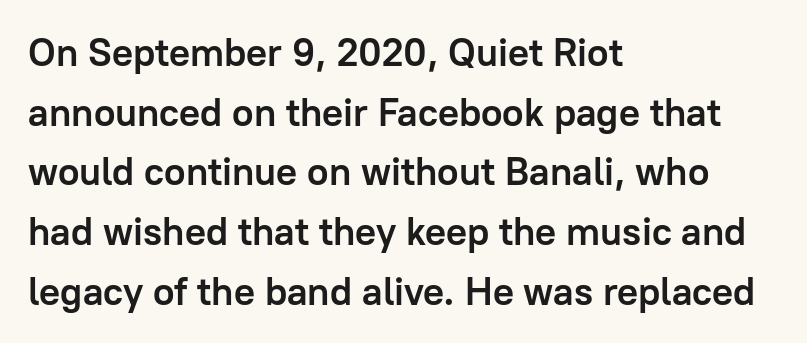
The image shows 39 px semibold sans-serif type, upright; set left-aligned, normal line spacing (1.53x), normal letter spacing, not underlined; low stroke contrast and a medium x-height.
